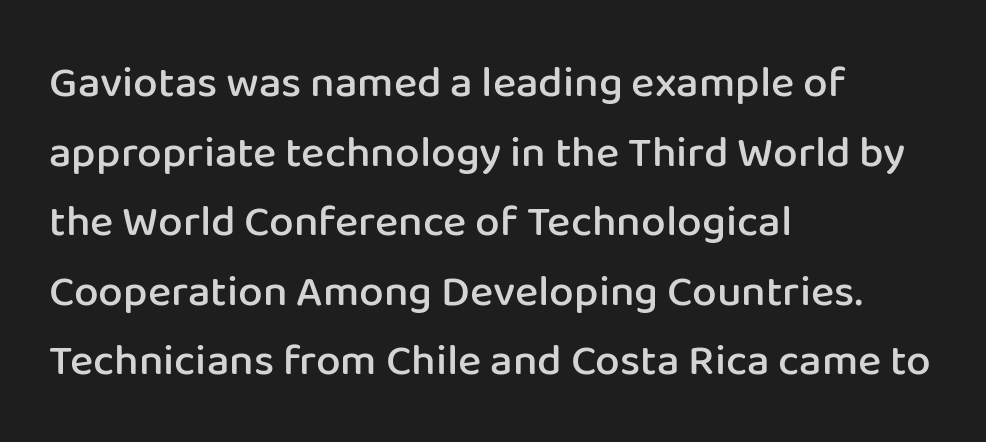
The image shows 44 px semibold sans-serif type, upright; set left-aligned, normal line spacing (1.58x), normal letter spacing, not underlined; low stroke contrast and a medium x-height.
